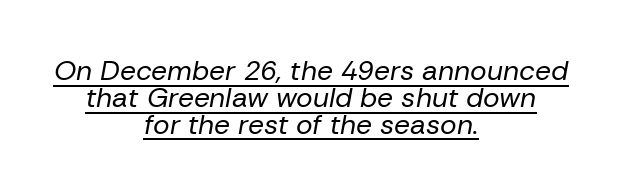
Q: Is the text bold? A: No.
Q: Is the text italic (slanted)? A: Yes, it leans right by about 10 degrees.
Q: Is the text underlined? A: Yes.
Q: How is the paragraph aligned? A: Centered.
Q: Is the spacing between letters normal or unusually wide? A: Normal.
Q: Is the spacing between lines tight, normal or loose? A: Tight.
Q: Width (condensed, normal, or wide)? A: Normal.
Q: Stroke contrast? A: Low.
Q: x-height? A: Medium.
Q: Monospaced? A: No.
